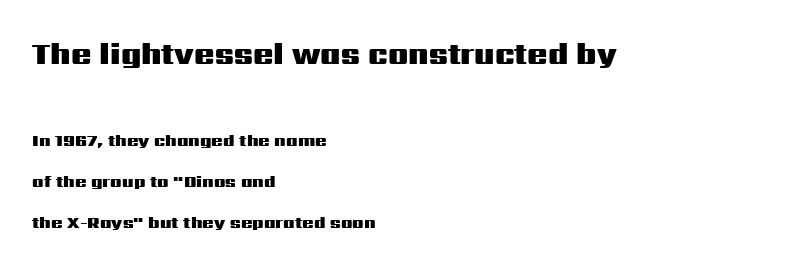
Letterform terminals end flat and unadorned throughout the passage. The designer dialed line spacing up above the default. Short note: letters normally spaced. Italic? Not at all — the glyphs are vertical. Compared with a centered layout, this one pins lines to the left instead. Descender tails drop into unmarked territory.
